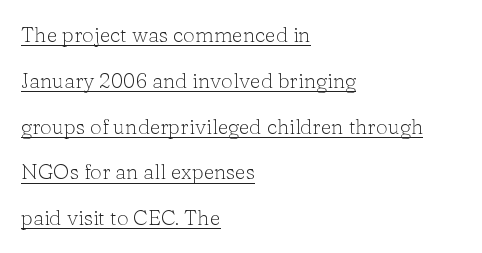
{"italic": "no", "bold": "no", "underline": "yes", "align": "left", "line_spacing": "loose", "line_spacing_ratio": 2.18, "letter_spacing": "normal", "letter_spacing_em": 0.0, "glyph_px": 21}
